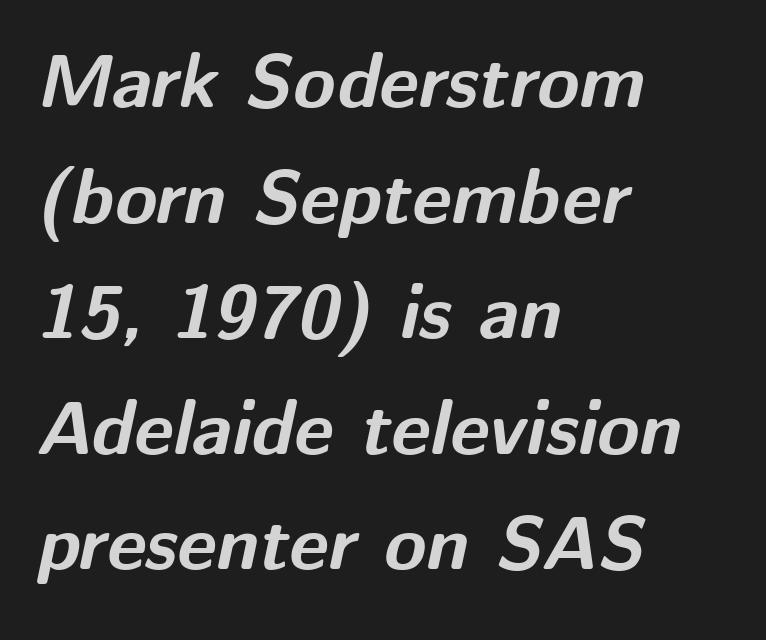
{"italic": "yes", "lean": "right", "slant_degrees": 12, "bold": "yes", "weight": "bold", "width": "normal", "stroke_contrast": "medium", "x_height": "medium", "monospaced": "no", "underline": "no", "align": "left", "line_spacing": "normal", "line_spacing_ratio": 1.52, "letter_spacing": "normal", "letter_spacing_em": 0.0, "glyph_px": 76}
